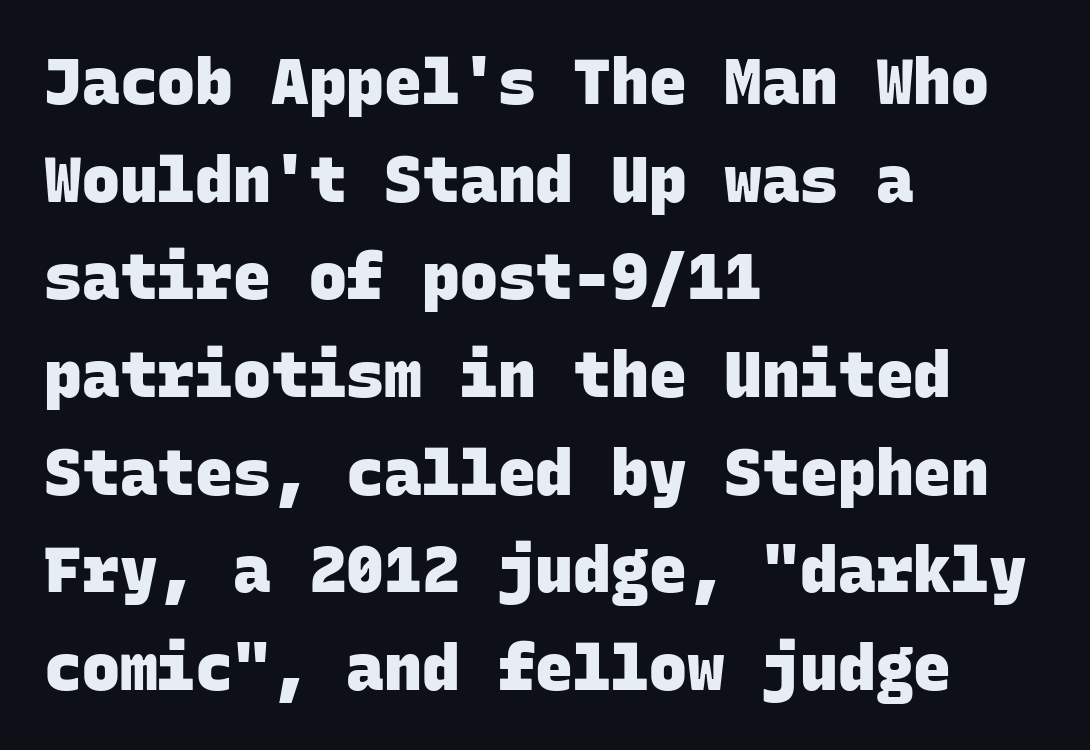
Q: Is the text bold? A: Yes.
Q: Is the typeface a serif or a sans-serif typeface? A: Sans-serif.
Q: Is the text underlined? A: No.
Q: How is the paragraph aligned? A: Left-aligned.
Q: Is the spacing between letters normal or unusually wide? A: Normal.
Q: Is the spacing between lines tight, normal or loose? A: Normal.
Q: Width (condensed, normal, or wide)? A: Normal.
Q: Stroke contrast? A: Low.
Q: x-height? A: Large.
Q: Monospaced? A: Yes.
